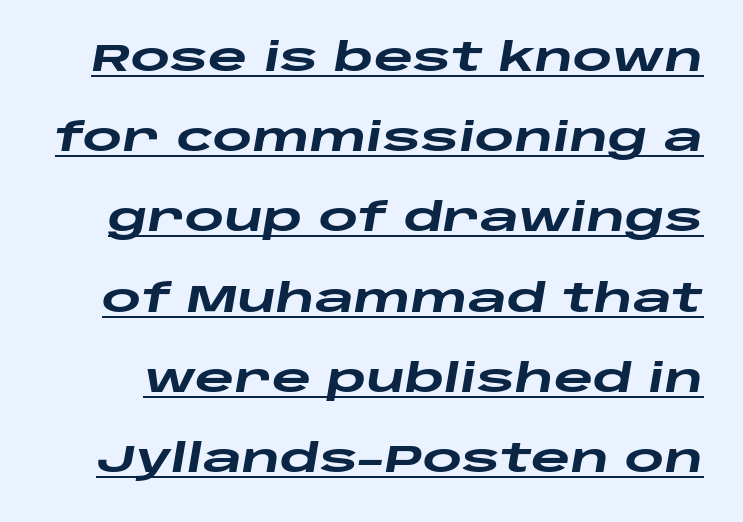
The image shows 38 px heavy, wide type, italic (leaning right); set loose line spacing (2.11x), normal letter spacing, underlined; low stroke contrast and a large x-height.
